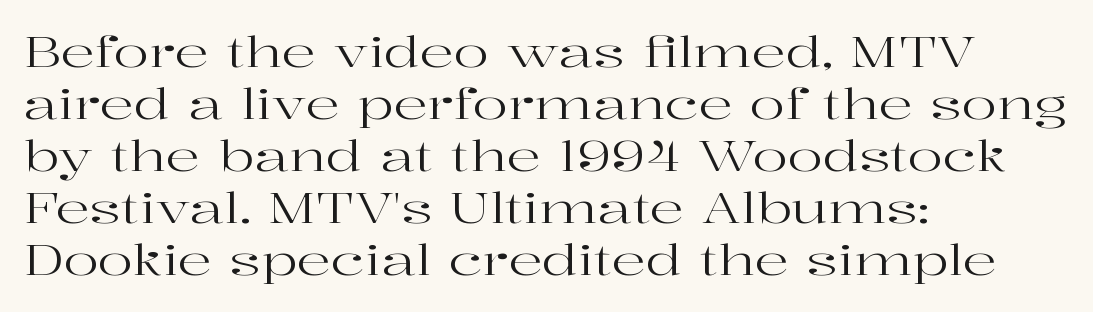
Is the letter spacing exaggerated? No — it looks like the ordinary default. The passage shown is typed in a proportional face where columns would drift. On a weight scale, this lands at 450 or below. In terms of letterform style, serifs are clearly present.
